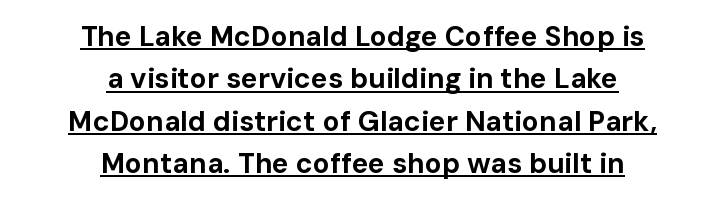
{"serif": "no", "italic": "no", "bold": "yes", "weight": "bold", "width": "normal", "stroke_contrast": "low", "x_height": "medium", "monospaced": "no", "underline": "yes", "align": "center", "line_spacing": "normal", "line_spacing_ratio": 1.51, "letter_spacing": "normal", "letter_spacing_em": 0.0, "glyph_px": 28}
